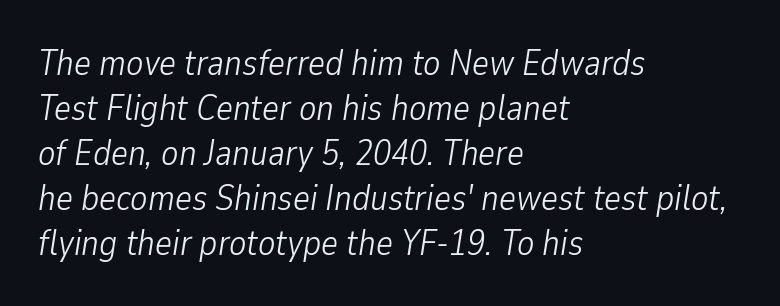
The whole block is typeset with a tilt. Unmarked baselines from the first word to the last. The lines are quadded left. Stems and bowls with no extra thickness — not bold. Proportional: the letters do not fall into vertical columns.
